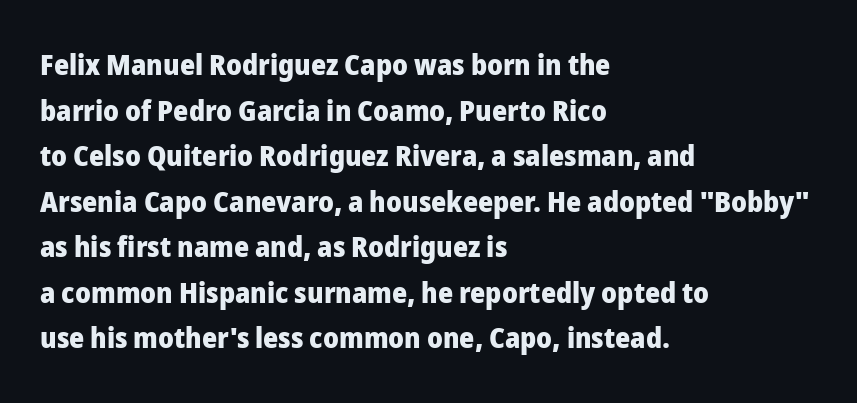
Q: Is the text bold? A: Yes.
Q: Is the text italic (slanted)? A: No, it is upright.
Q: Is the typeface a serif or a sans-serif typeface? A: Sans-serif.
Q: Is the text underlined? A: No.
Q: How is the paragraph aligned? A: Left-aligned.
Q: Is the spacing between letters normal or unusually wide? A: Normal.
Q: Is the spacing between lines tight, normal or loose? A: Normal.
Q: Width (condensed, normal, or wide)? A: Normal.
Q: Stroke contrast? A: Low.
Q: x-height? A: Medium.
Q: Monospaced? A: No.
